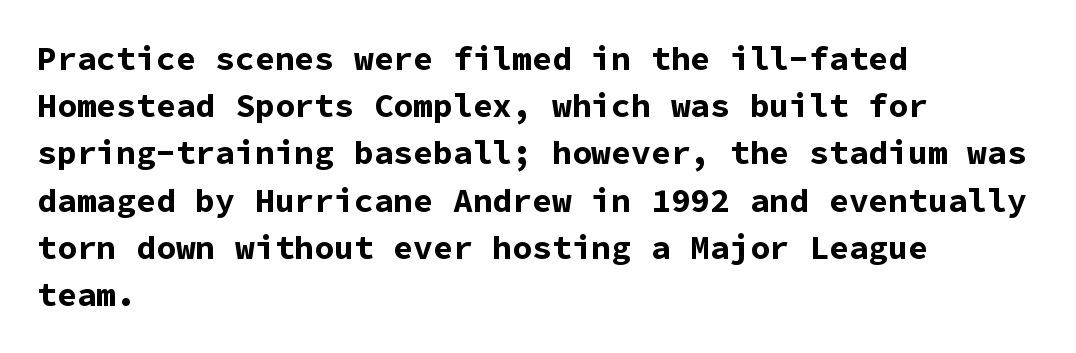
Do the characters align in a grid? Yes, the font is monospaced. Where is the straight margin? On the left. Strong, thick strokes mark this as bold type. The type sits square on the baseline with zero lean. What stands out about the letter spacing? Nothing — it is the standard amount. A typesetter would call this leading conventional body-copy spacing.
